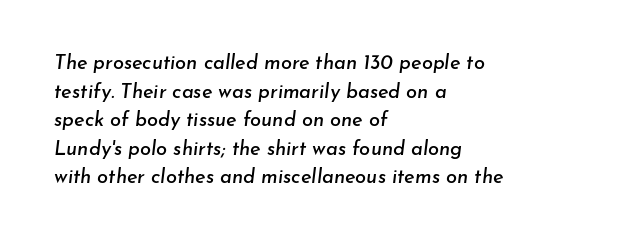
Q: Is the text italic (slanted)? A: Yes, it leans right by about 7 degrees.
Q: Is the text underlined? A: No.
Q: How is the paragraph aligned? A: Left-aligned.
Q: Is the spacing between letters normal or unusually wide? A: Normal.
Q: Is the spacing between lines tight, normal or loose? A: Normal.
